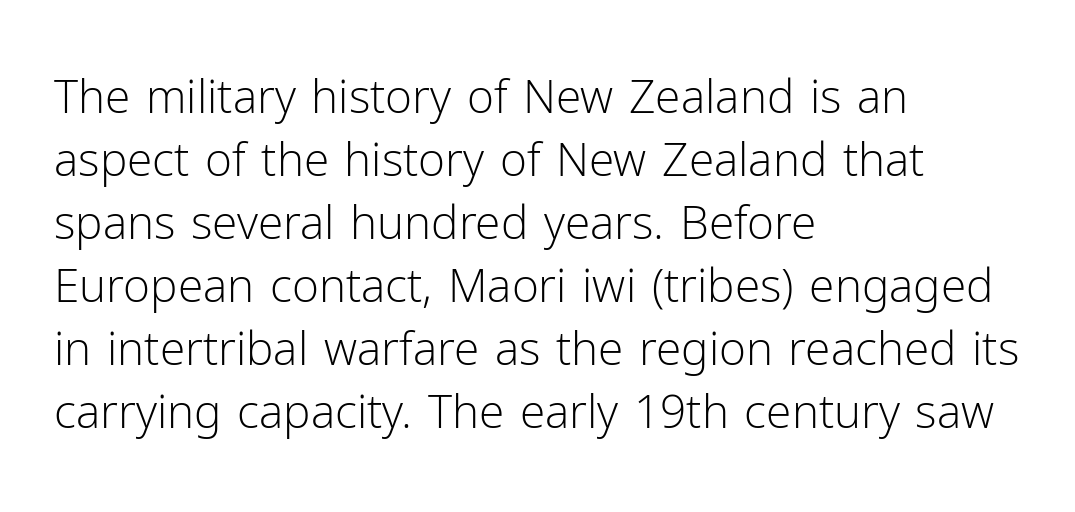
Q: Is the text bold? A: No.
Q: Is the text italic (slanted)? A: No, it is upright.
Q: Is the typeface a serif or a sans-serif typeface? A: Sans-serif.
Q: Is the text underlined? A: No.
Q: How is the paragraph aligned? A: Left-aligned.
Q: Is the spacing between letters normal or unusually wide? A: Normal.
Q: Is the spacing between lines tight, normal or loose? A: Normal.
Q: Width (condensed, normal, or wide)? A: Normal.
Q: Stroke contrast? A: Low.
Q: x-height? A: Medium.
Q: Monospaced? A: No.
